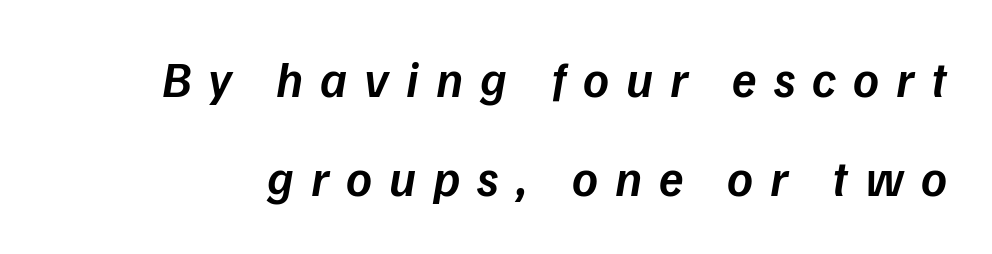
Notice how the stems are inclined rather than vertical — that's the hallmark of italics. Summary of weight: moderately heavy, a semibold. Summary of vertical rhythm: relaxed, with wide interline spacing. Check the space under the baseline: it is left empty. Substantial extra tracking has been applied to these lines.
